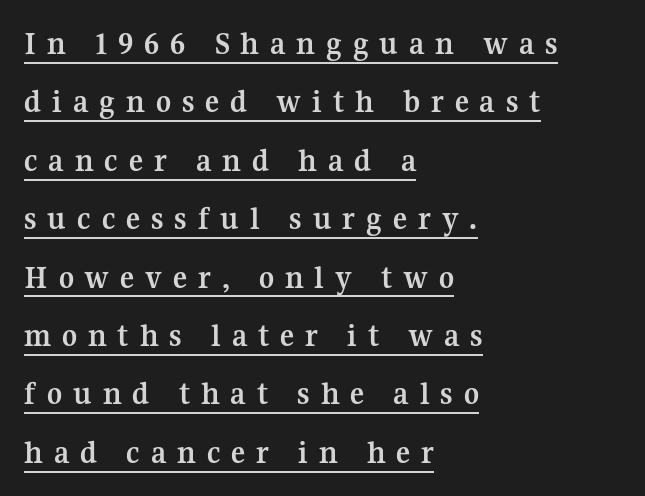
Examine the stroke ends and you'll spot serifs. Underline: present. Each letter keeps its own natural width here, so spacing adapts to shape. A full-strength bold gives these letters their thick strokes. The paragraph has a hard left edge and a soft right edge.
